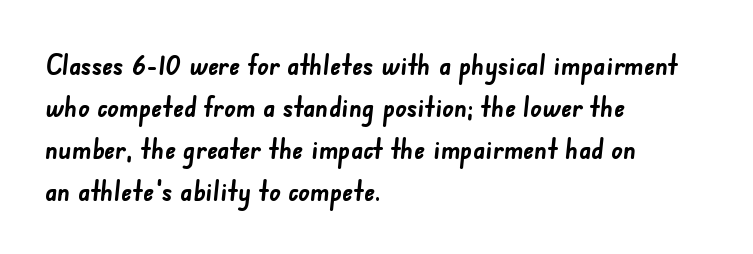
{"serif": "no", "bold": "yes", "weight": "semibold", "width": "normal", "stroke_contrast": "low", "x_height": "small", "monospaced": "no", "underline": "no", "align": "left", "line_spacing": "normal", "line_spacing_ratio": 1.5, "letter_spacing": "normal", "letter_spacing_em": 0.0, "glyph_px": 28}
